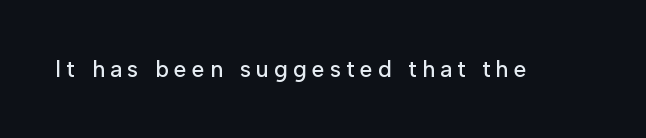
The image shows 23 px text type, upright; set unusually wide letter spacing (+0.23 em), not underlined.
